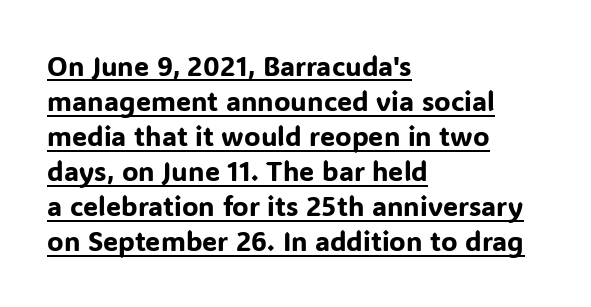
The image shows 27 px text type, upright; set left-aligned, normal line spacing (1.3x), normal letter spacing, underlined.
